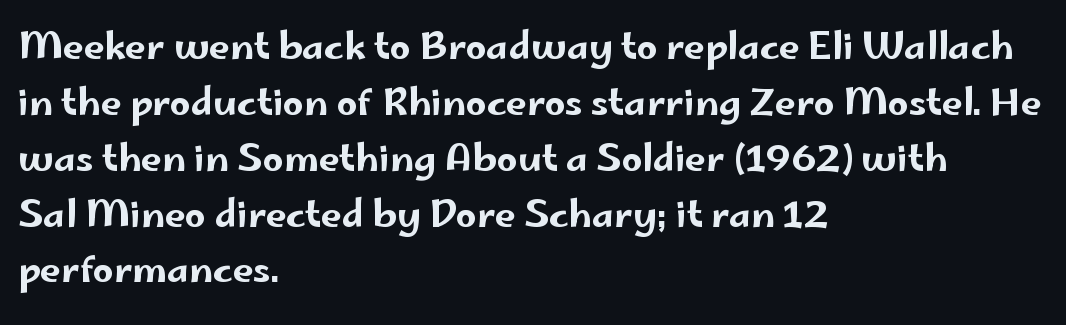
Q: Is the text italic (slanted)? A: No, it is upright.
Q: Is the typeface a serif or a sans-serif typeface? A: Sans-serif.
Q: Is the text underlined? A: No.
Q: How is the paragraph aligned? A: Left-aligned.
Q: Is the spacing between letters normal or unusually wide? A: Normal.
Q: Is the spacing between lines tight, normal or loose? A: Normal.
Q: Width (condensed, normal, or wide)? A: Wide.
Q: Stroke contrast? A: Low.
Q: x-height? A: Small.
Q: Monospaced? A: No.
